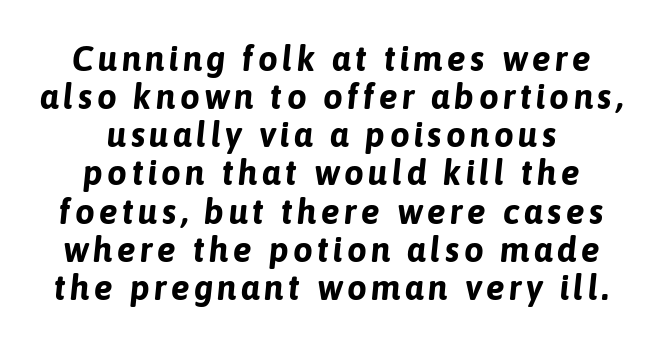
Q: Is the text bold? A: Yes.
Q: Is the text italic (slanted)? A: Yes, it leans right by about 6 degrees.
Q: Is the text underlined? A: No.
Q: How is the paragraph aligned? A: Centered.
Q: Is the spacing between lines tight, normal or loose? A: Tight.
Q: Width (condensed, normal, or wide)? A: Normal.
Q: Stroke contrast? A: Low.
Q: x-height? A: Medium.
Q: Monospaced? A: No.
